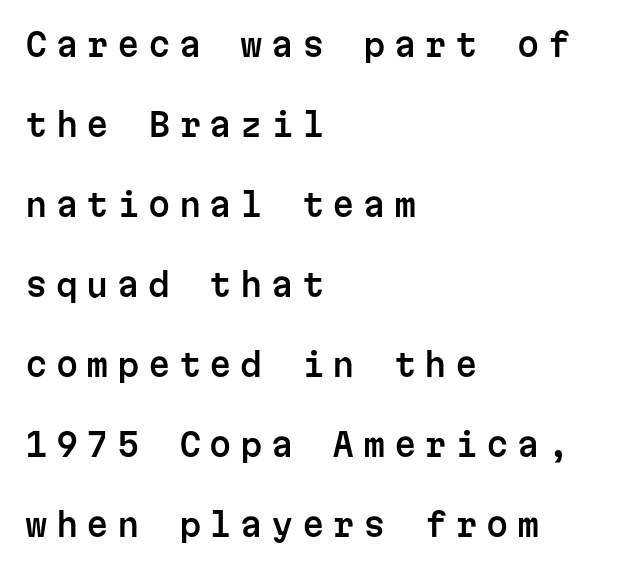
The image shows 32 px sans-serif type, upright, monospaced; set left-aligned, loose line spacing (2.5x), unusually wide letter spacing (+0.26 em), not underlined; low stroke contrast and a medium x-height.
